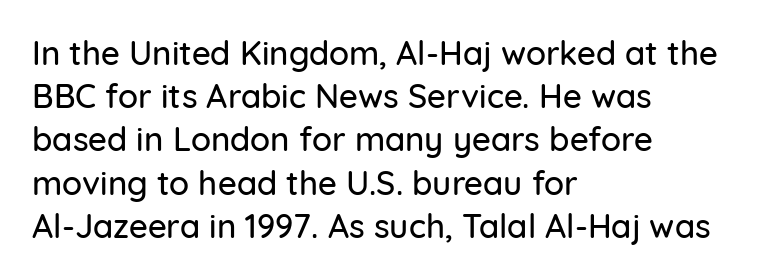
{"serif": "no", "italic": "no", "width": "normal", "stroke_contrast": "low", "x_height": "medium", "monospaced": "no", "underline": "no", "align": "left", "line_spacing": "normal", "line_spacing_ratio": 1.31, "letter_spacing": "normal", "letter_spacing_em": 0.0, "glyph_px": 33}
